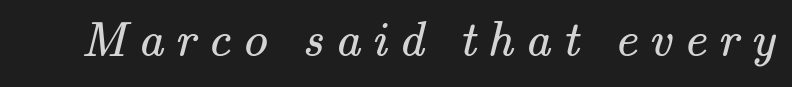
The image shows 50 px regular-weight serif type; set unusually wide letter spacing (+0.23 em), not underlined; medium stroke contrast and a small x-height.
